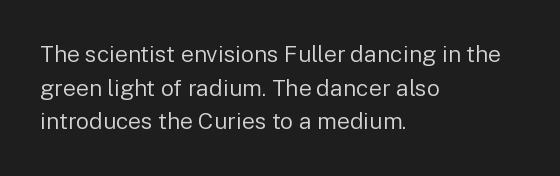
What stands out about the letter spacing? Nothing — it is the standard amount. Type without underlining. You can tell it's not italic because the verticals are truly vertical. Is there much room between lines? A standard amount, neither cramped nor airy.
